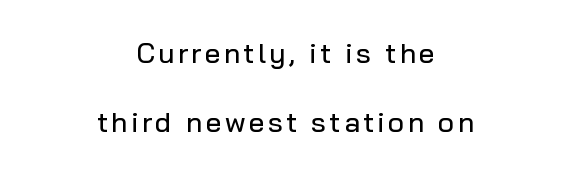
{"serif": "no", "italic": "no", "width": "normal", "stroke_contrast": "low", "x_height": "medium", "monospaced": "no", "underline": "no", "align": "center", "line_spacing": "loose", "line_spacing_ratio": 2.48, "glyph_px": 28}
